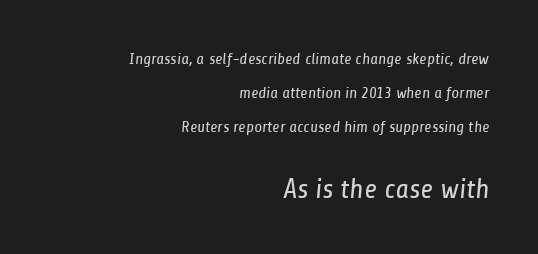
The lines in this sample share a right terminus and differ only in where they begin. The passage shown has conventional tracking throughout. The passage shown begins with its smaller block and ends with its larger one. Each stroke keeps to a modest, everyday thickness or less. These lines are rendered in a variable-pitch font. The letters carry no serifs — their stems end cleanly without finishing strokes.
